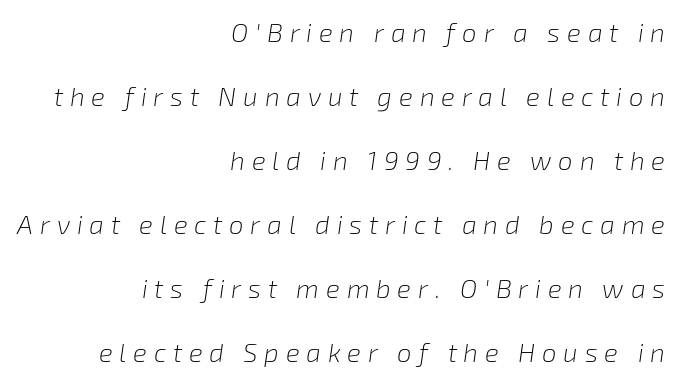
{"italic": "yes", "lean": "right", "slant_degrees": 8, "bold": "no", "underline": "no", "align": "right", "line_spacing": "loose", "line_spacing_ratio": 2.46, "letter_spacing": "wide", "letter_spacing_em": 0.26, "glyph_px": 26}
